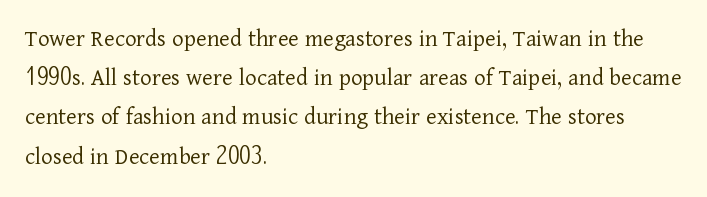
{"italic": "no", "bold": "no", "underline": "no", "align": "left", "line_spacing": "normal", "line_spacing_ratio": 1.57, "letter_spacing": "normal", "letter_spacing_em": 0.0, "glyph_px": 25}
